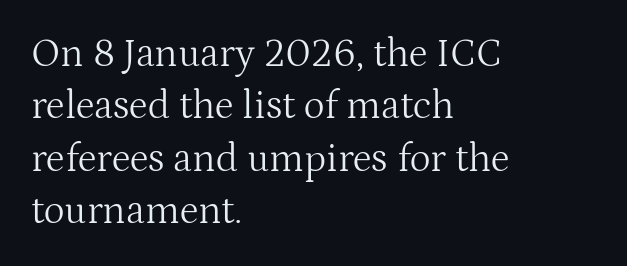
{"serif": "yes", "italic": "no", "bold": "no", "weight": "light", "width": "normal", "stroke_contrast": "medium", "x_height": "medium", "monospaced": "no", "underline": "no", "align": "left", "line_spacing": "normal", "line_spacing_ratio": 1.31, "letter_spacing": "normal", "letter_spacing_em": 0.0, "glyph_px": 40}
